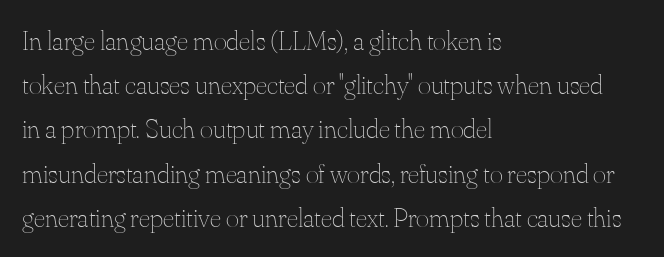
Q: Is the text bold? A: No.
Q: Is the text italic (slanted)? A: No, it is upright.
Q: Is the text underlined? A: No.
Q: How is the paragraph aligned? A: Left-aligned.
Q: Is the spacing between letters normal or unusually wide? A: Normal.
Q: Is the spacing between lines tight, normal or loose? A: Normal.
Q: Width (condensed, normal, or wide)? A: Normal.
Q: Stroke contrast? A: Medium.
Q: x-height? A: Small.
Q: Monospaced? A: No.
